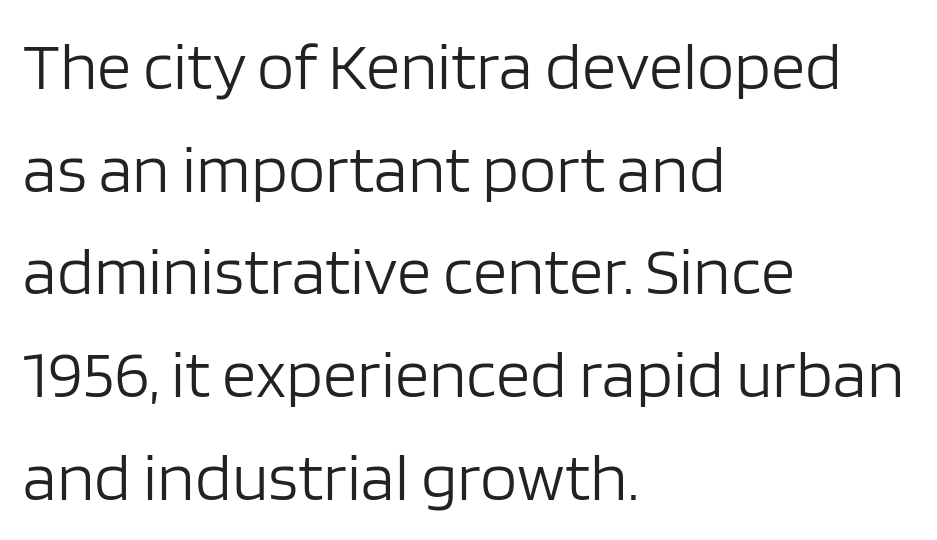
The image shows 68 px light sans-serif type, upright; set left-aligned, normal line spacing (1.51x), normal letter spacing, not underlined; low stroke contrast and a large x-height.
